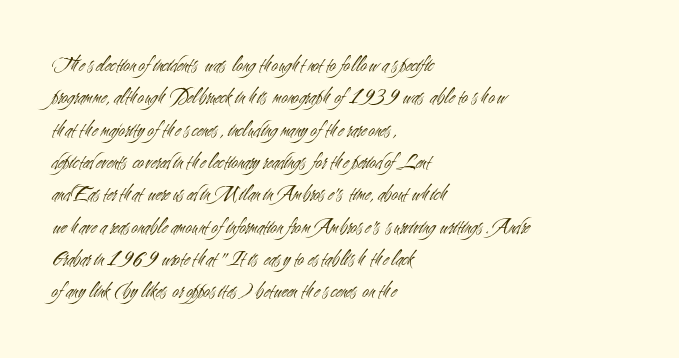
Does extra space separate the letters? No, they use regular spacing. Compared with a typical body face, this is equally light or lighter still. Casual observation: everything's shoved over to the left. This sample keeps an unexceptional amount of space between lines.
